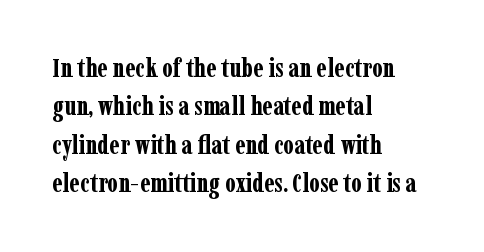
A typesetter would mark this as roman, not italic. Rule under the text: the space is simply empty. Layout note: lines flush left. The designer left line spacing at the default. What weight is shown? A full bold with thick strokes. This sample uses plain, unmodified letter spacing.
